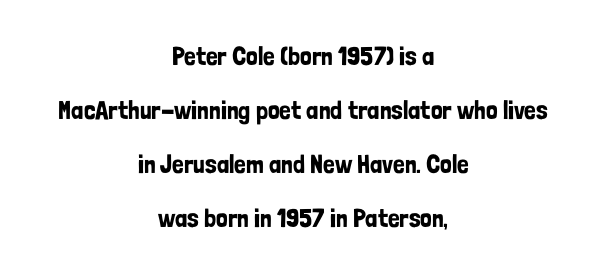
The image shows 26 px text type, upright; set centered, loose line spacing (2.08x), normal letter spacing, not underlined.
